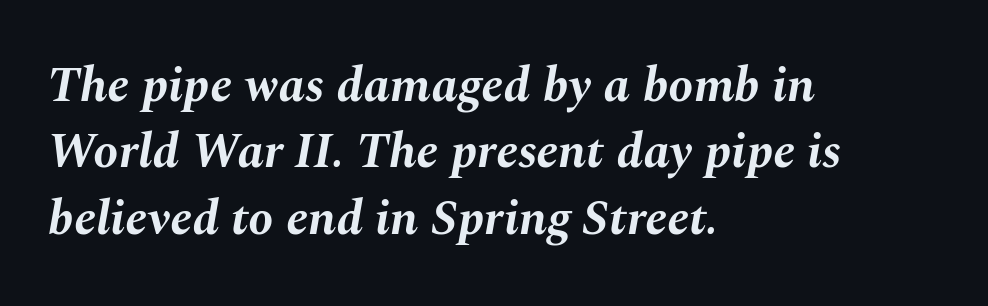
The image shows 50 px bold type, italic (leaning right); set left-aligned, normal line spacing (1.33x), normal letter spacing, not underlined; medium stroke contrast and a medium x-height.
